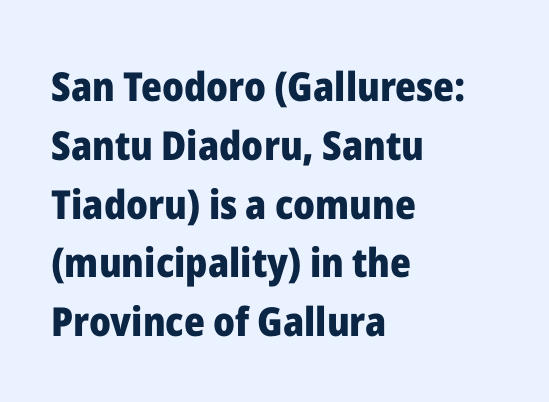
{"serif": "no", "italic": "no", "bold": "yes", "weight": "heavy", "width": "normal", "stroke_contrast": "low", "x_height": "medium", "monospaced": "no", "underline": "no", "align": "left", "line_spacing": "normal", "line_spacing_ratio": 1.47, "letter_spacing": "normal", "letter_spacing_em": 0.0, "glyph_px": 40}
